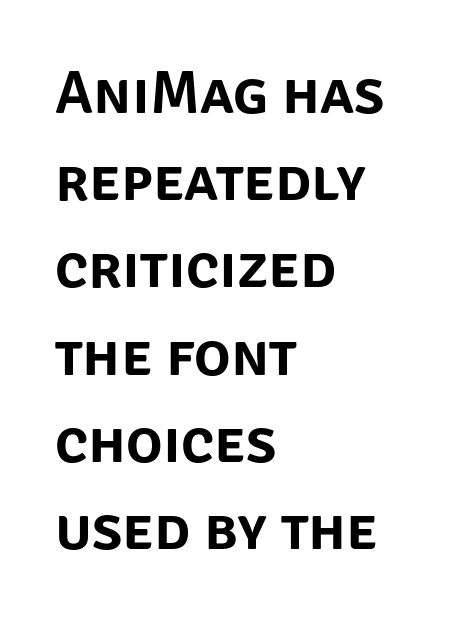
The image shows 61 px sans-serif type, upright; set left-aligned, normal line spacing (1.43x), normal letter spacing, not underlined; low stroke contrast and a large x-height.
